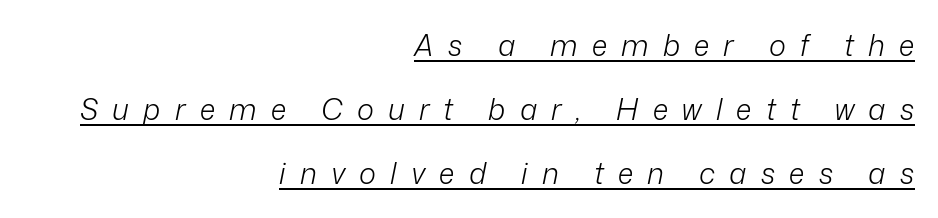
Compared with typical body copy, the letter spacing here is much looser. Regarding leading, the lines here are spaced well apart. Emphasis-style slanted type is in use. A rule runs beneath these lines of type.
